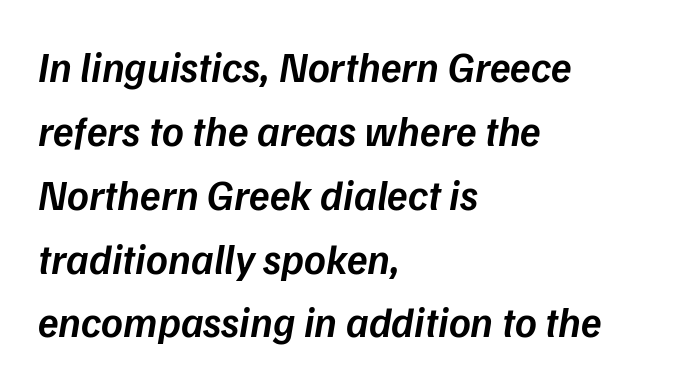
The paragraph has a hard left edge and a soft right edge. Is the type slanted? Yes — the strokes lean at a clear angle. Rule under the text: the space is simply empty. Tracking here is standard; glyphs follow each other at the usual distance.
